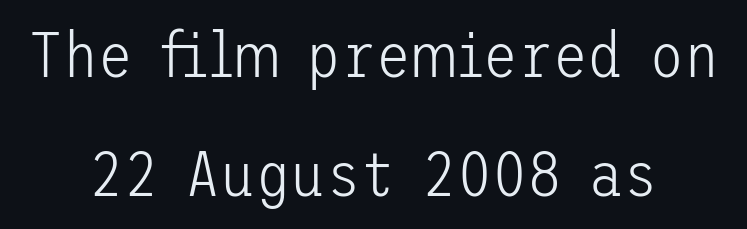
Q: Is the text bold? A: No.
Q: Is the text italic (slanted)? A: No, it is upright.
Q: Is the typeface a serif or a sans-serif typeface? A: Sans-serif.
Q: Is the text underlined? A: No.
Q: How is the paragraph aligned? A: Centered.
Q: Is the spacing between letters normal or unusually wide? A: Normal.
Q: Width (condensed, normal, or wide)? A: Normal.
Q: Stroke contrast? A: Low.
Q: x-height? A: Medium.
